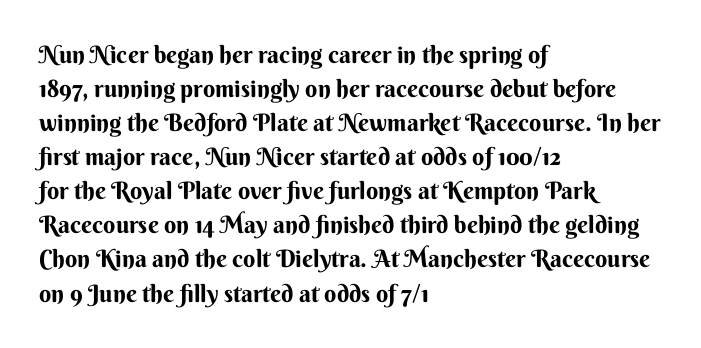
The image shows 24 px text type, upright; set left-aligned, normal line spacing (1.42x), normal letter spacing, not underlined.
